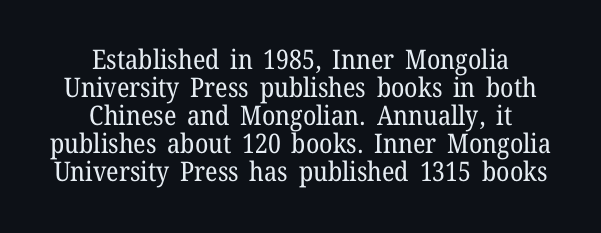
The image shows 27 px text type, upright; set centered, tight line spacing (1.04x), normal letter spacing, not underlined.
